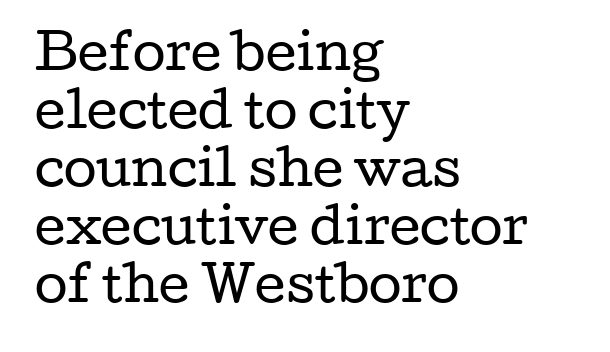
Q: Is the text bold? A: No.
Q: Is the text italic (slanted)? A: No, it is upright.
Q: Is the typeface a serif or a sans-serif typeface? A: Serif.
Q: Is the text underlined? A: No.
Q: How is the paragraph aligned? A: Left-aligned.
Q: Is the spacing between letters normal or unusually wide? A: Normal.
Q: Width (condensed, normal, or wide)? A: Wide.
Q: Stroke contrast? A: Low.
Q: x-height? A: Medium.
Q: Monospaced? A: No.
